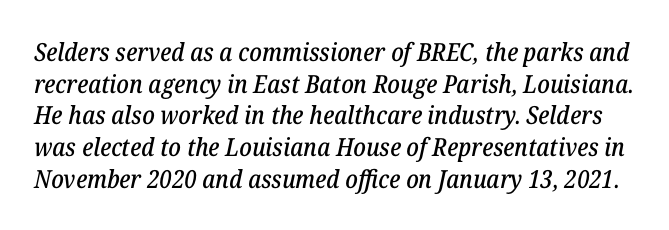
{"italic": "yes", "lean": "right", "slant_degrees": 12, "underline": "no", "line_spacing": "normal", "line_spacing_ratio": 1.27, "letter_spacing": "normal", "letter_spacing_em": 0.0, "glyph_px": 25}
